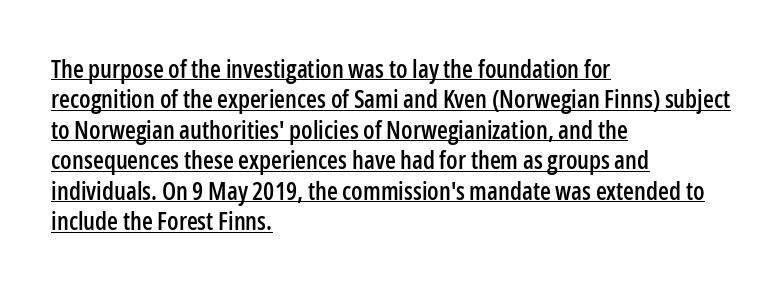
Q: Is the text italic (slanted)? A: No, it is upright.
Q: Is the text underlined? A: Yes.
Q: How is the paragraph aligned? A: Left-aligned.
Q: Is the spacing between letters normal or unusually wide? A: Normal.
